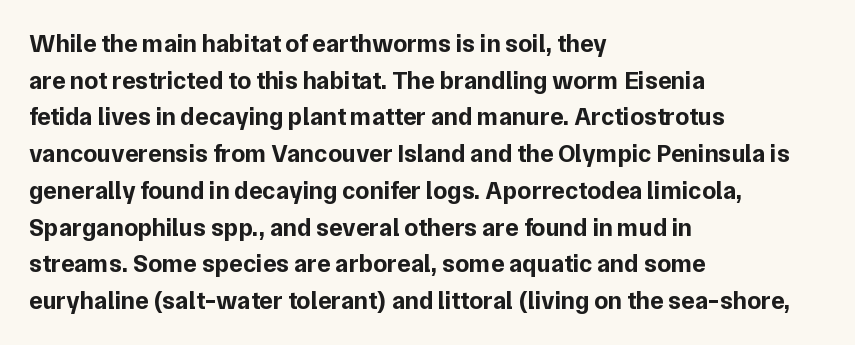
Q: Is the text bold? A: Yes.
Q: Is the text italic (slanted)? A: No, it is upright.
Q: Is the text underlined? A: No.
Q: How is the paragraph aligned? A: Left-aligned.
Q: Is the spacing between letters normal or unusually wide? A: Normal.
Q: Is the spacing between lines tight, normal or loose? A: Normal.
